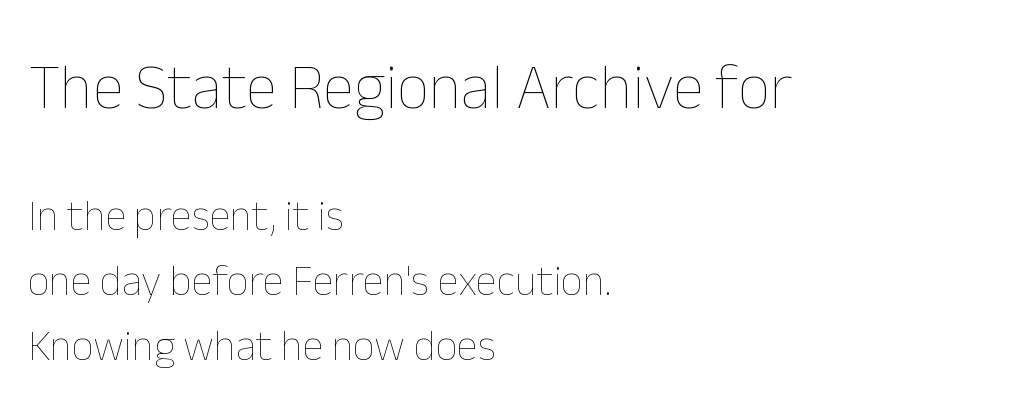
{"italic": "no", "bold": "no", "weight": "thin", "width": "normal", "stroke_contrast": "low", "x_height": "medium", "monospaced": "no", "underline": "no", "align": "left", "line_spacing": "normal", "line_spacing_ratio": 1.51, "letter_spacing": "normal", "letter_spacing_em": 0.0, "larger_block": "first", "size_ratio": 1.49, "glyph_px": 64}
